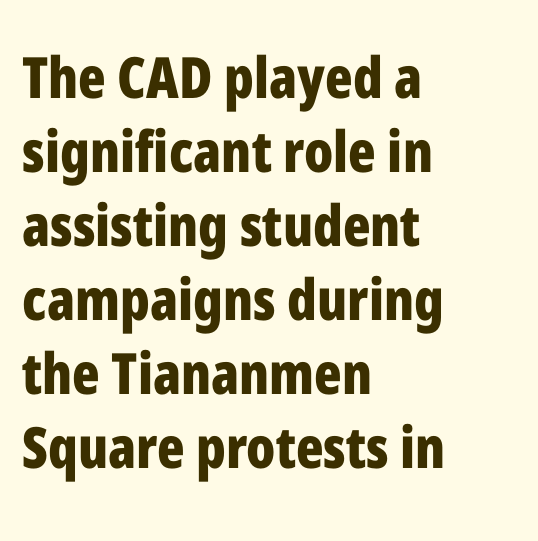
{"serif": "no", "italic": "no", "bold": "yes", "weight": "bold", "width": "condensed", "stroke_contrast": "low", "x_height": "medium", "monospaced": "no", "underline": "no", "align": "left", "line_spacing": "normal", "line_spacing_ratio": 1.3, "letter_spacing": "normal", "letter_spacing_em": 0.0, "glyph_px": 57}
